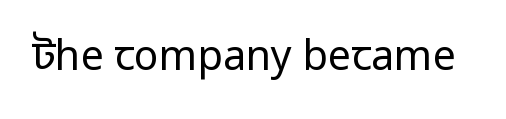
Here the designer chose a conventional face with non-uniform glyph widths. Any mark beneath the type? The region is blank. Check where the strokes stop: nothing finishes them off — pure sans. The typesetting does not lean heavy: it is not bold. The letters sit at their default tracking, neither squeezed nor spread. A roman cut, with each character standing at attention.
